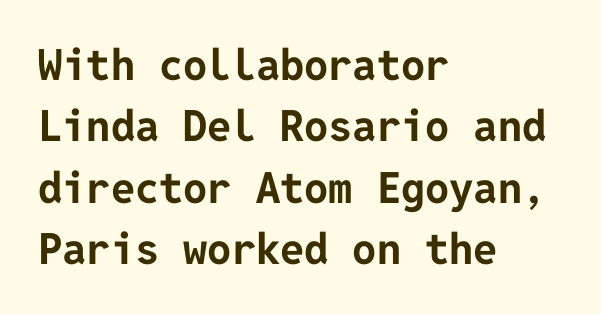
{"serif": "no", "italic": "no", "bold": "yes", "weight": "bold", "width": "normal", "stroke_contrast": "low", "x_height": "medium", "underline": "no", "align": "left", "line_spacing": "normal", "line_spacing_ratio": 1.43, "letter_spacing": "normal", "letter_spacing_em": 0.0, "glyph_px": 43}
